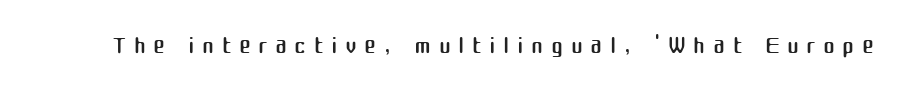
The image shows 36 px regular-weight sans-serif type, upright; set unusually wide letter spacing (+0.21 em), not underlined; medium stroke contrast and a medium x-height.
